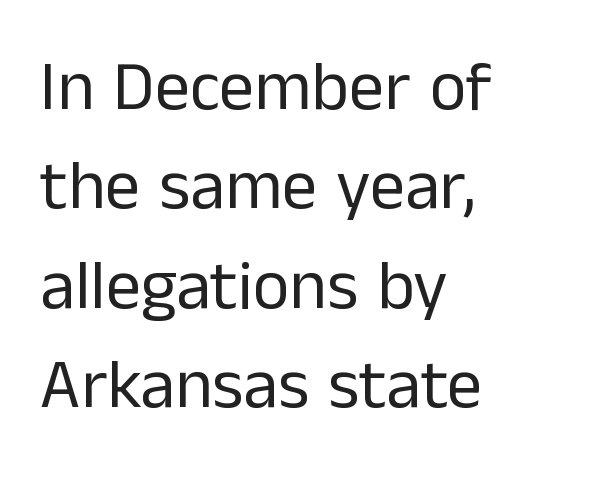
The image shows 70 px regular-weight sans-serif type, upright; set left-aligned, normal line spacing (1.42x), normal letter spacing, not underlined; low stroke contrast and a medium x-height.
